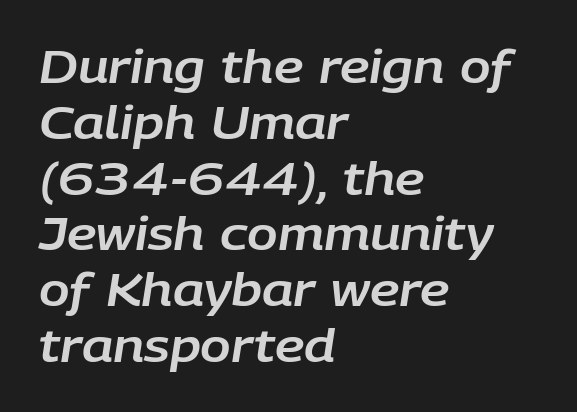
The image shows 45 px text type, italic (leaning right); set left-aligned, line spacing 1.24x, normal letter spacing, not underlined; low stroke contrast and a large x-height.
